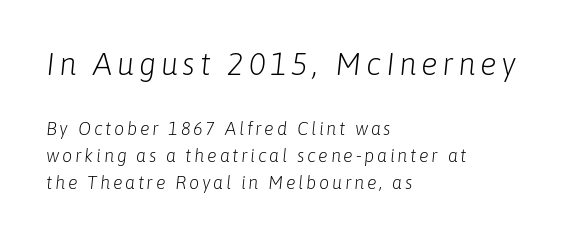
{"italic": "yes", "lean": "right", "slant_degrees": 6, "bold": "no", "weight": "light", "width": "normal", "stroke_contrast": "low", "x_height": "medium", "monospaced": "no", "underline": "no", "align": "left", "line_spacing": "normal", "line_spacing_ratio": 1.51, "larger_block": "first", "size_ratio": 1.72, "glyph_px": 31}
